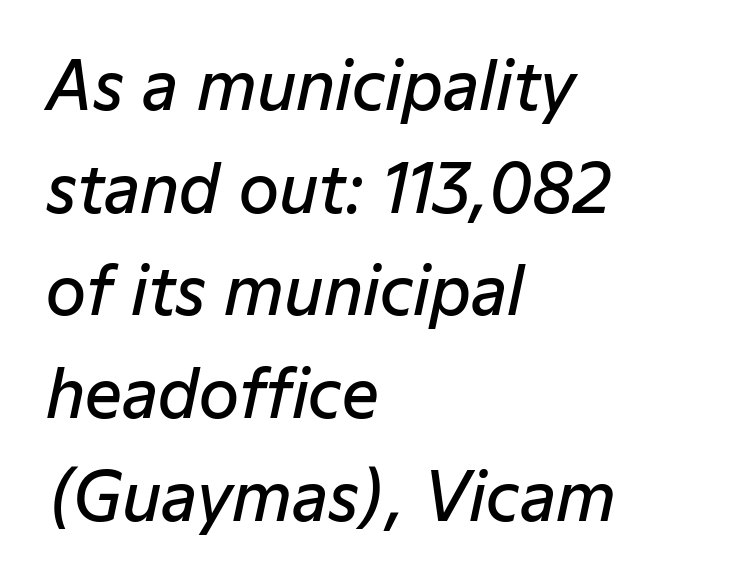
{"italic": "yes", "lean": "right", "slant_degrees": 12, "bold": "semi", "weight": "semibold", "width": "normal", "stroke_contrast": "low", "x_height": "medium", "monospaced": "no", "underline": "no", "align": "left", "line_spacing": "normal", "line_spacing_ratio": 1.58, "letter_spacing": "normal", "letter_spacing_em": 0.0, "glyph_px": 65}
